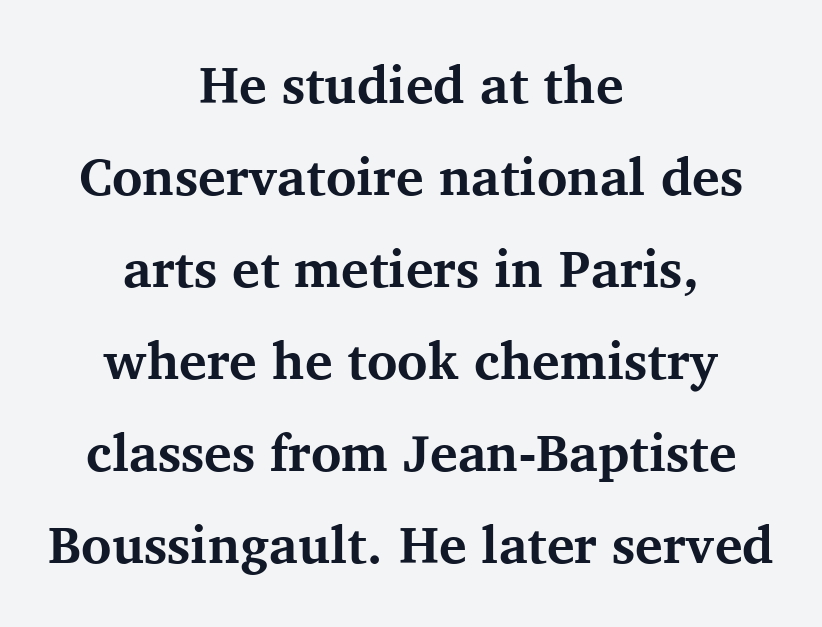
The image shows 52 px bold serif type, upright; set centered, line spacing 1.77x, normal letter spacing, not underlined; medium stroke contrast and a medium x-height.
